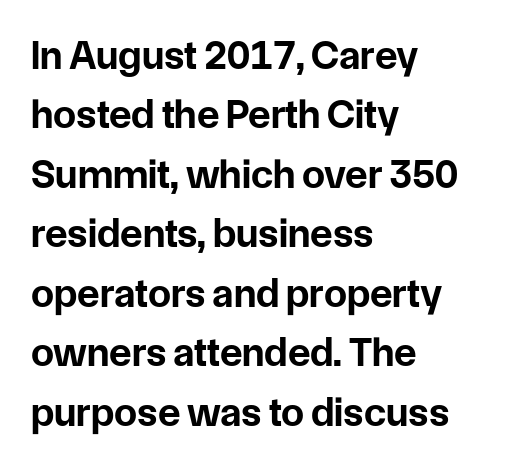
Notice how descenders clear the ascenders below comfortably — that's standard leading. The letters stand straight up with perfectly vertical stems. This is heavy type, rendered in bold. A typesetter would call this proportional, since set widths differ per character. The foot of each line stays bare and open.
